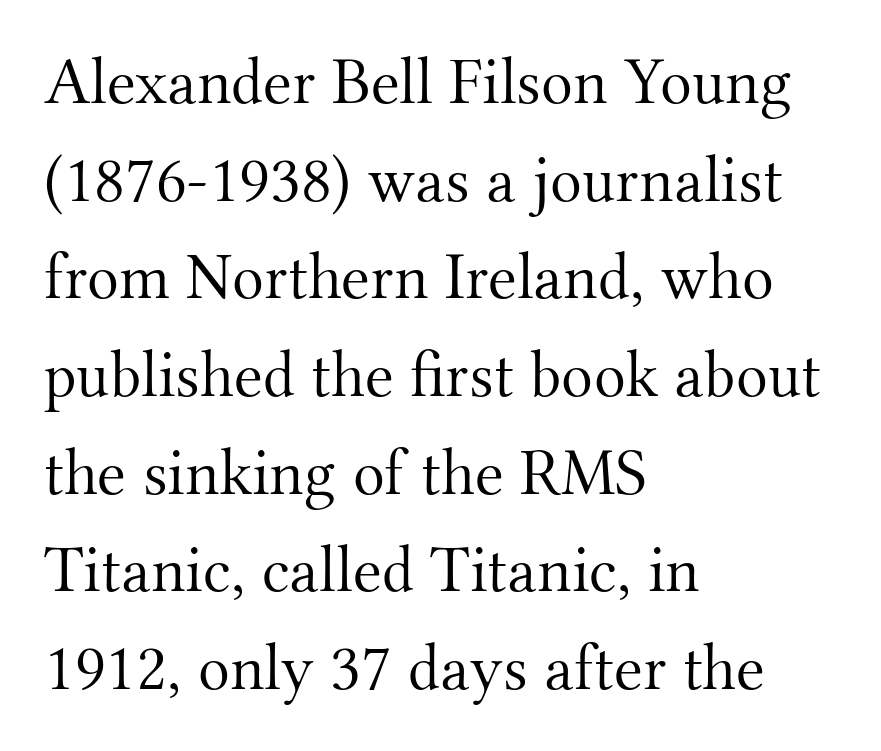
{"serif": "yes", "italic": "no", "bold": "no", "weight": "light", "width": "normal", "stroke_contrast": "medium", "x_height": "small", "monospaced": "no", "underline": "no", "align": "left", "line_spacing": "normal", "line_spacing_ratio": 1.48, "letter_spacing": "normal", "letter_spacing_em": 0.0, "glyph_px": 66}
